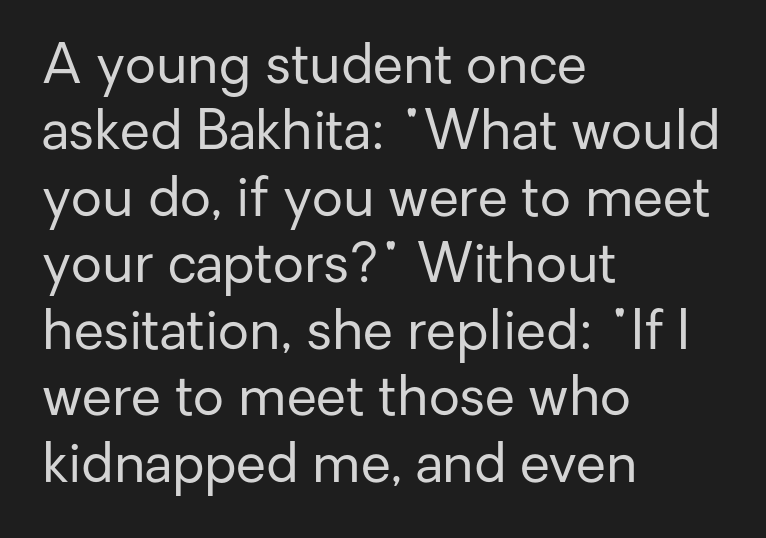
{"serif": "no", "italic": "no", "bold": "no", "weight": "regular", "width": "normal", "stroke_contrast": "low", "x_height": "medium", "monospaced": "no", "underline": "no", "align": "left", "line_spacing_ratio": 1.23, "letter_spacing": "normal", "letter_spacing_em": 0.0, "glyph_px": 54}
